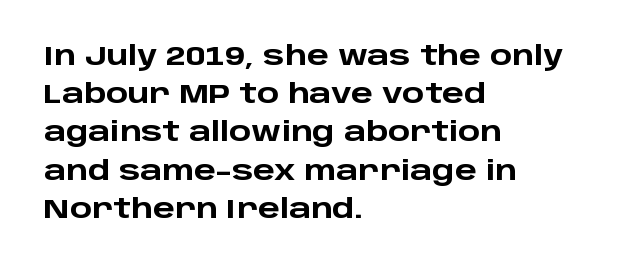
{"italic": "no", "bold": "yes", "underline": "no", "align": "left", "line_spacing": "normal", "line_spacing_ratio": 1.47, "letter_spacing": "normal", "letter_spacing_em": 0.0, "glyph_px": 26}
